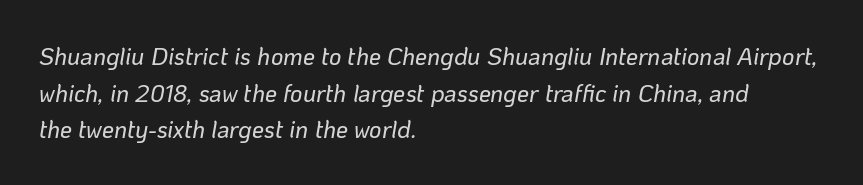
The image shows 24 px text type, italic (leaning right); set left-aligned, normal line spacing (1.53x), normal letter spacing, not underlined.
